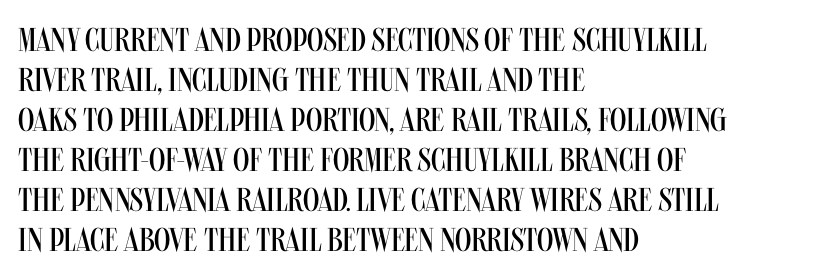
Q: Is the text bold? A: No.
Q: Is the text italic (slanted)? A: No, it is upright.
Q: Is the typeface a serif or a sans-serif typeface? A: Sans-serif.
Q: Is the text underlined? A: No.
Q: How is the paragraph aligned? A: Left-aligned.
Q: Is the spacing between letters normal or unusually wide? A: Normal.
Q: Width (condensed, normal, or wide)? A: Condensed.
Q: Stroke contrast? A: Medium.
Q: x-height? A: Large.
Q: Monospaced? A: No.
